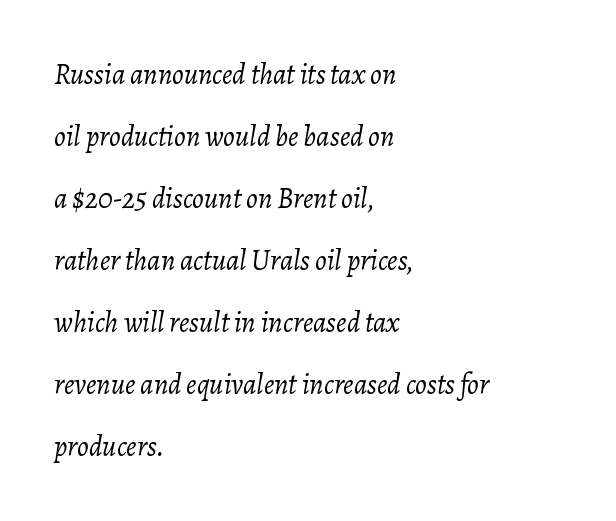
The image shows 29 px light type, italic (leaning right); set left-aligned, loose line spacing (2.14x), normal letter spacing, not underlined; low stroke contrast and a medium x-height.
